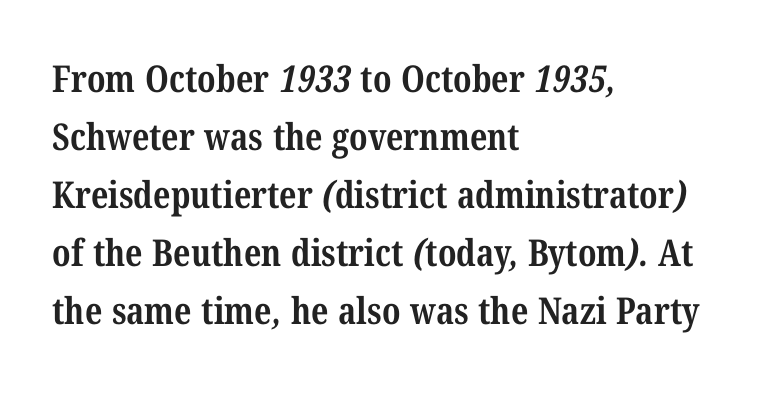
{"serif": "yes", "bold": "yes", "weight": "bold", "width": "condensed", "stroke_contrast": "medium", "x_height": "medium", "monospaced": "no", "underline": "no", "align": "left", "line_spacing": "normal", "line_spacing_ratio": 1.57, "letter_spacing": "normal", "letter_spacing_em": 0.0, "glyph_px": 37}
